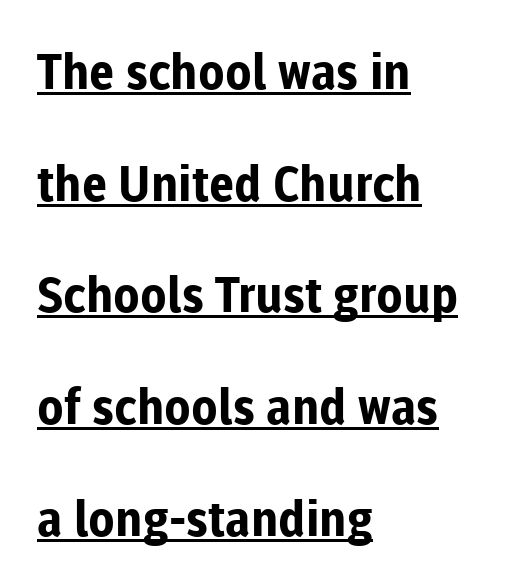
Does the type have serifs? No, each stem ends abruptly. Emphasis is given by a line drawn under the lettering. If you drew a line through each stem, it would be perfectly vertical. The line-height multiplier appears high, well above default. Reading down the block, your eye returns to a fixed left position each line.
